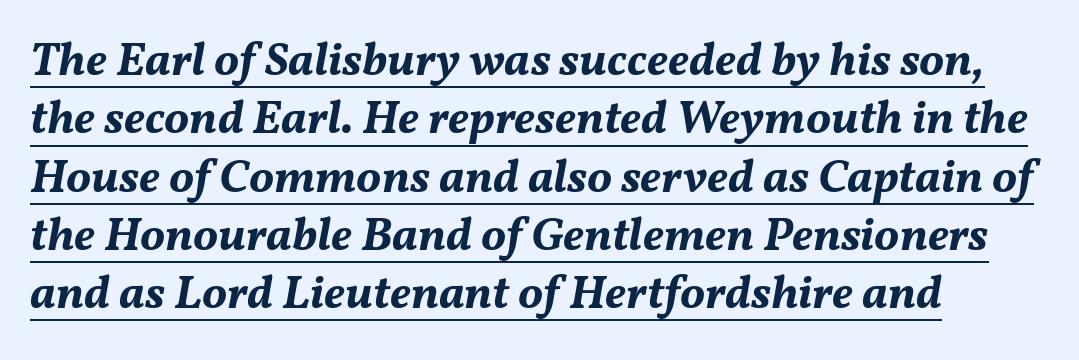
The image shows 47 px bold type, italic (leaning right); set left-aligned, line spacing 1.24x, normal letter spacing, underlined; medium stroke contrast and a medium x-height.
